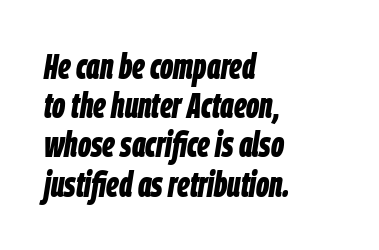
The image shows 36 px bold, condensed type, italic (leaning right); set left-aligned, tight line spacing (1.09x), normal letter spacing, not underlined; low stroke contrast and a large x-height.
